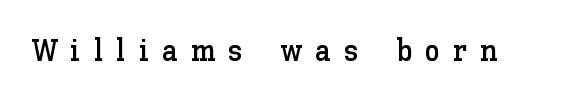
Q: Is the text italic (slanted)? A: No, it is upright.
Q: Is the text underlined? A: No.
Q: Is the spacing between letters normal or unusually wide? A: Unusually wide.
Q: Width (condensed, normal, or wide)? A: Normal.
Q: Stroke contrast? A: Low.
Q: x-height? A: Medium.
Q: Monospaced? A: No.
